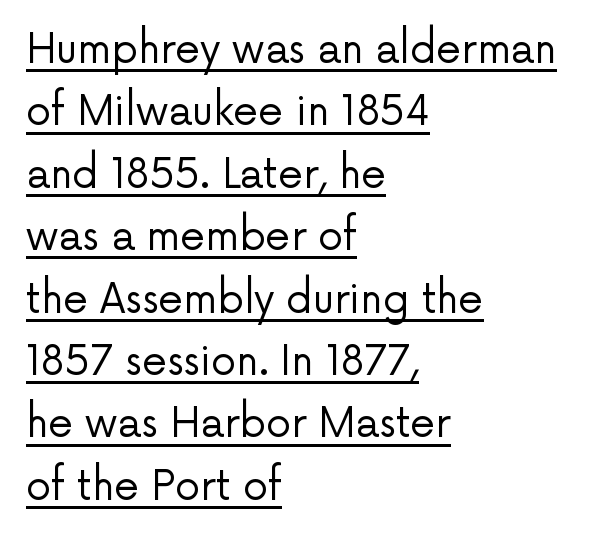
{"serif": "no", "italic": "no", "bold": "no", "weight": "regular", "width": "normal", "stroke_contrast": "low", "x_height": "medium", "monospaced": "no", "underline": "yes", "align": "left", "line_spacing": "normal", "line_spacing_ratio": 1.56, "letter_spacing": "normal", "letter_spacing_em": 0.0, "glyph_px": 40}
